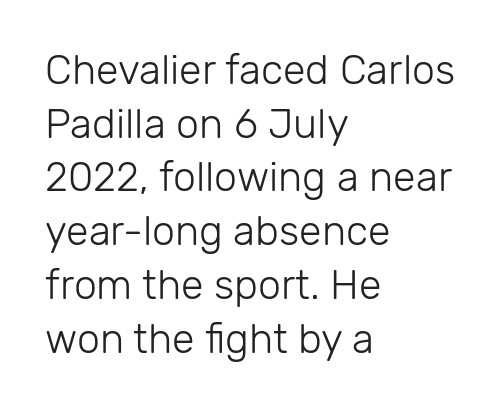
The image shows 41 px light sans-serif type, upright; set left-aligned, normal line spacing (1.31x), normal letter spacing, not underlined; low stroke contrast and a medium x-height.
